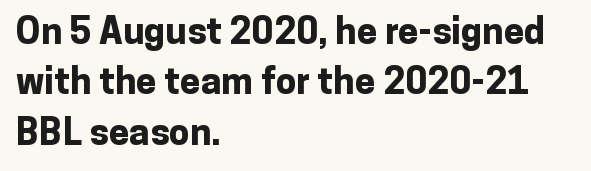
{"serif": "no", "italic": "no", "bold": "yes", "weight": "bold", "width": "normal", "stroke_contrast": "low", "x_height": "medium", "monospaced": "no", "underline": "no", "align": "left", "line_spacing": "normal", "line_spacing_ratio": 1.36, "letter_spacing": "normal", "letter_spacing_em": 0.0, "glyph_px": 37}
